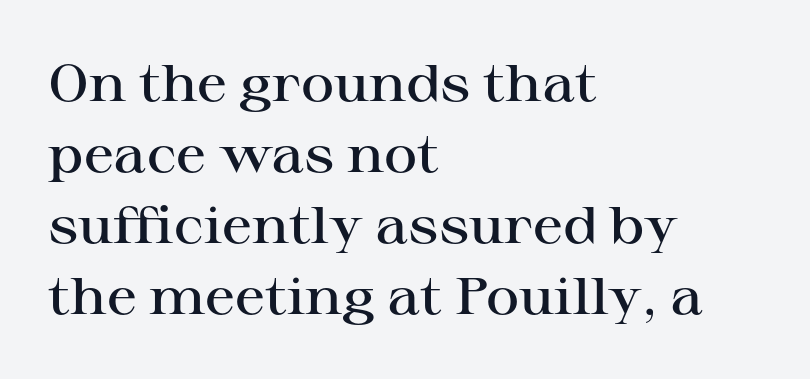
If you drew a ruler down the left edge, every line would touch it. Each letter keeps its own natural width here, so spacing adapts to shape. Classification — serif. Standard letterfit; no display-style spreading of the glyphs.
